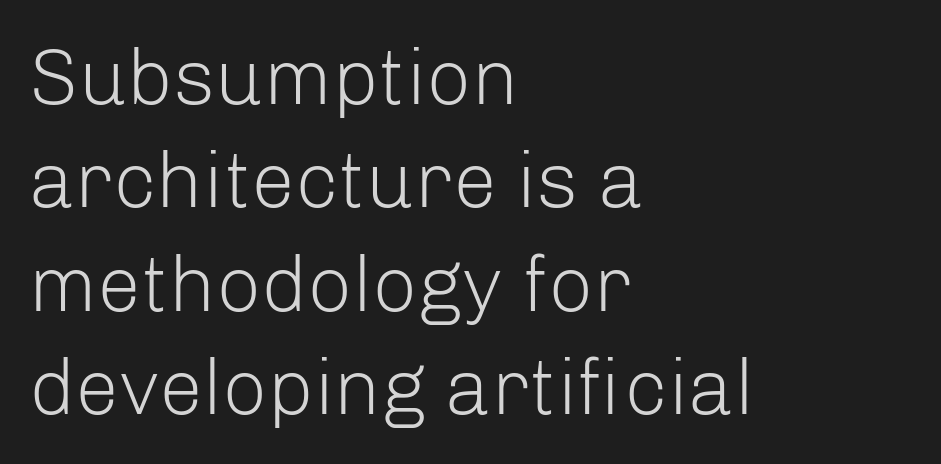
Q: Is the text bold? A: No.
Q: Is the text italic (slanted)? A: No, it is upright.
Q: Is the typeface a serif or a sans-serif typeface? A: Sans-serif.
Q: Is the text underlined? A: No.
Q: How is the paragraph aligned? A: Left-aligned.
Q: Is the spacing between letters normal or unusually wide? A: Normal.
Q: Is the spacing between lines tight, normal or loose? A: Normal.
Q: Width (condensed, normal, or wide)? A: Normal.
Q: Stroke contrast? A: Low.
Q: x-height? A: Medium.
Q: Monospaced? A: No.
